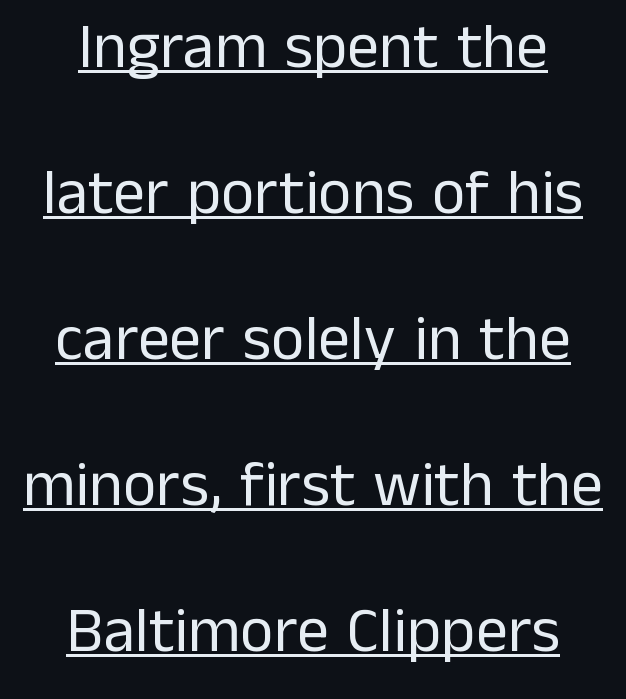
{"serif": "no", "italic": "no", "bold": "no", "weight": "regular", "width": "normal", "stroke_contrast": "low", "x_height": "medium", "monospaced": "no", "underline": "yes", "align": "center", "line_spacing": "loose", "line_spacing_ratio": 2.28, "letter_spacing": "normal", "letter_spacing_em": 0.0, "glyph_px": 64}
